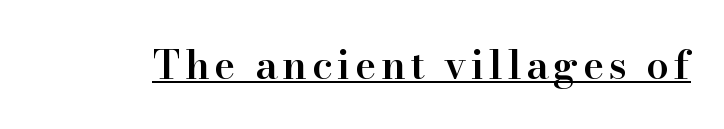
The image shows 40 px semibold serif type, upright; set underlined; high stroke contrast and a small x-height.
